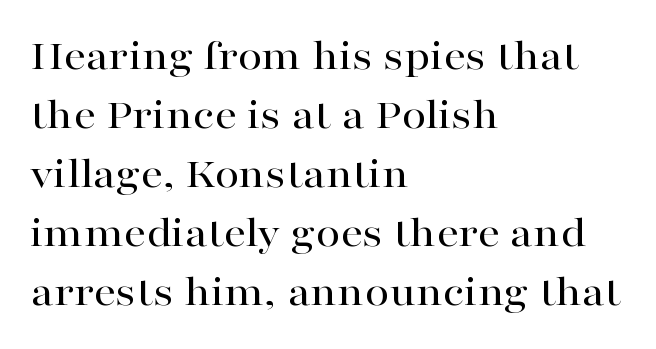
Honestly, there is no underline to notice here at all. When letters stand straight like this, we call the style roman or upright. The face used here is proportionally spaced, like ordinary book or web type. Notice how the passage keeps a crisp vertical edge on the left only.
